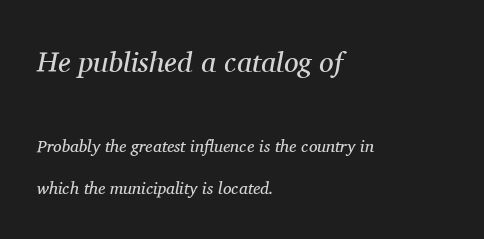
Q: Is the text bold? A: No.
Q: Is the text italic (slanted)? A: Yes, it leans right by about 11 degrees.
Q: Is the typeface a serif or a sans-serif typeface? A: Serif.
Q: Is the text underlined? A: No.
Q: How is the paragraph aligned? A: Left-aligned.
Q: Is the spacing between letters normal or unusually wide? A: Normal.
Q: Is the spacing between lines tight, normal or loose? A: Loose.
Q: Which block of text is set in a larger size, the first (top) or the second (bottom)? A: The first (top) one.
Q: Width (condensed, normal, or wide)? A: Normal.
Q: Stroke contrast? A: Medium.
Q: x-height? A: Medium.
Q: Monospaced? A: No.
